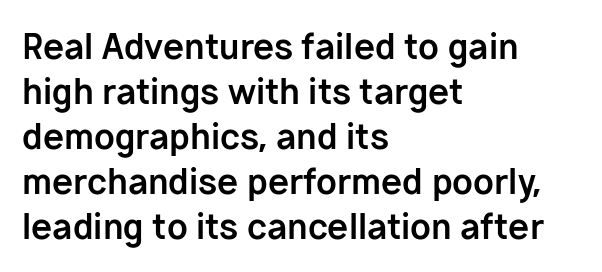
Q: Is the text bold? A: Yes.
Q: Is the text italic (slanted)? A: No, it is upright.
Q: Is the typeface a serif or a sans-serif typeface? A: Sans-serif.
Q: Is the text underlined? A: No.
Q: How is the paragraph aligned? A: Left-aligned.
Q: Is the spacing between letters normal or unusually wide? A: Normal.
Q: Is the spacing between lines tight, normal or loose? A: Normal.
Q: Width (condensed, normal, or wide)? A: Normal.
Q: Stroke contrast? A: Low.
Q: x-height? A: Medium.
Q: Monospaced? A: No.
